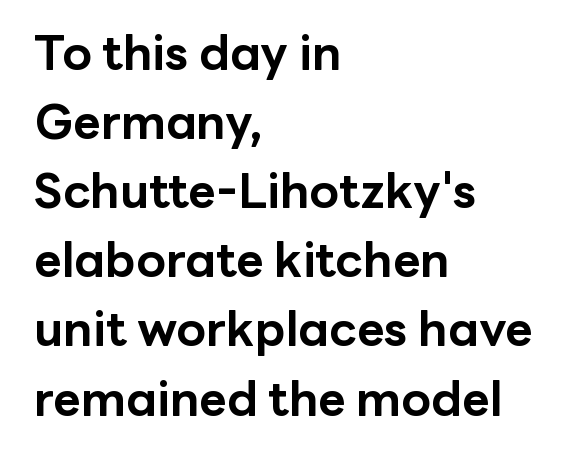
The image shows 48 px bold sans-serif type, upright; set left-aligned, normal line spacing (1.44x), normal letter spacing, not underlined; low stroke contrast and a medium x-height.
